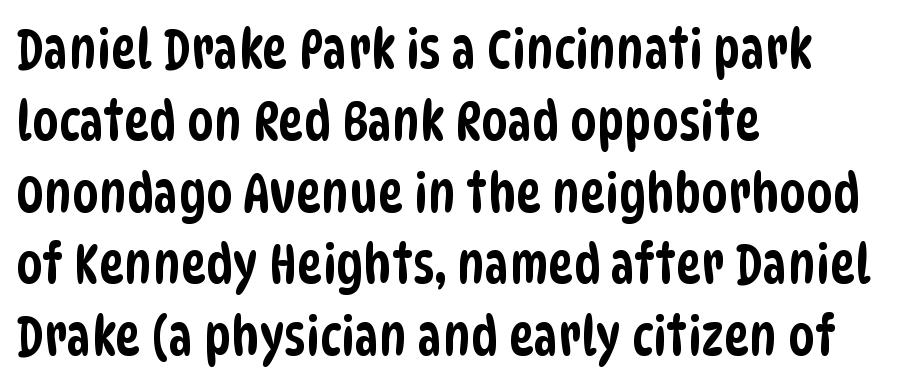
The image shows 54 px condensed sans-serif type; set left-aligned, normal line spacing (1.33x), normal letter spacing, not underlined; low stroke contrast and a large x-height.
